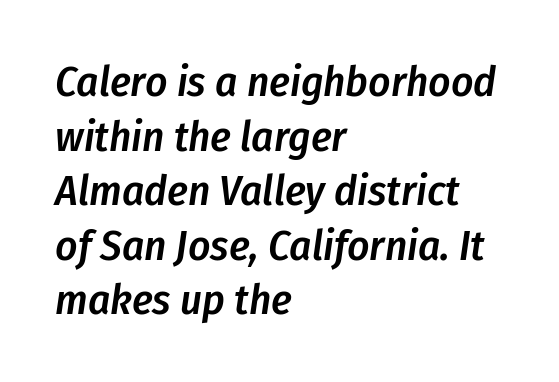
{"italic": "yes", "lean": "right", "slant_degrees": 8, "bold": "semi", "weight": "semibold", "width": "condensed", "stroke_contrast": "low", "x_height": "medium", "monospaced": "no", "underline": "no", "align": "left", "line_spacing": "normal", "line_spacing_ratio": 1.27, "letter_spacing": "normal", "letter_spacing_em": 0.0, "glyph_px": 43}
